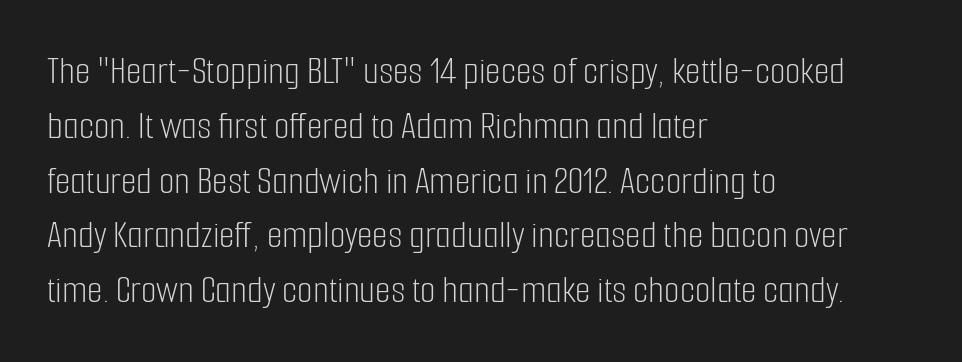
Look at the tracking — it's just the regular setting, nothing added. The rendering uses natural spacing where letterforms have individual widths. Stroke thickness stays within the range of a standard reading face or lighter. Where is the straight margin? On the left. Check under the words: just untouched page.
